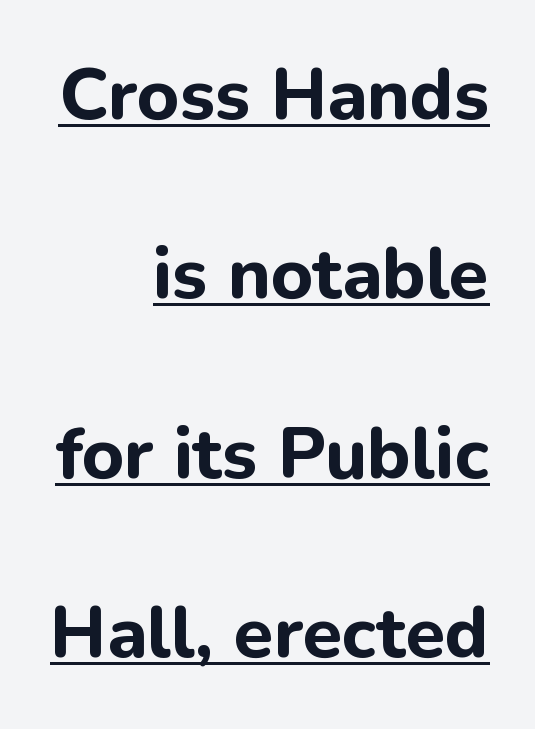
Q: Is the text bold? A: Yes.
Q: Is the text italic (slanted)? A: No, it is upright.
Q: Is the typeface a serif or a sans-serif typeface? A: Sans-serif.
Q: Is the text underlined? A: Yes.
Q: How is the paragraph aligned? A: Right-aligned.
Q: Is the spacing between letters normal or unusually wide? A: Normal.
Q: Is the spacing between lines tight, normal or loose? A: Loose.
Q: Width (condensed, normal, or wide)? A: Normal.
Q: Stroke contrast? A: Low.
Q: x-height? A: Medium.
Q: Monospaced? A: No.
